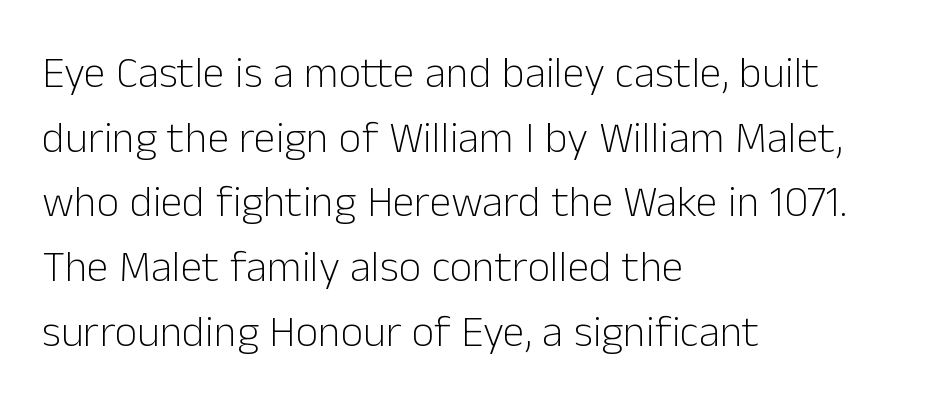
The image shows 44 px light sans-serif type, upright; set left-aligned, normal line spacing (1.47x), normal letter spacing, not underlined; low stroke contrast and a medium x-height.
